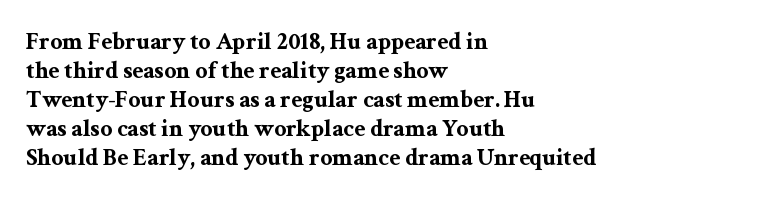
The image shows 24 px bold type, upright; set left-aligned, line spacing 1.21x, normal letter spacing, not underlined.
